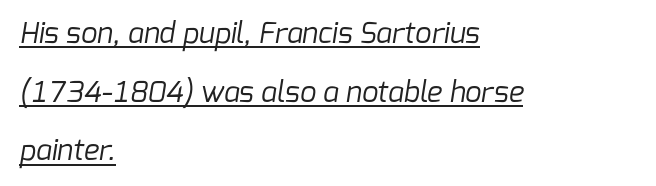
The image shows 29 px regular-weight sans-serif type; set left-aligned, loose line spacing (2.02x), normal letter spacing, underlined; low stroke contrast and a medium x-height.
